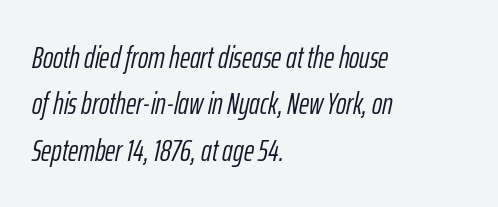
Glance below the letters and you will spot only blank space. These lines are rendered in a variable-pitch font. These glyphs show unthickened strokes, regular width or finer. This sample keeps an unexceptional amount of space between lines.
